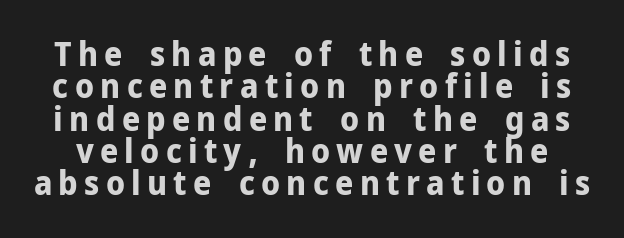
You could barely slide anything between these rows. The rendering uses natural spacing where letterforms have individual widths. The gap between lines stays unmarked. Set as a true bold cut, around the 700 mark. Posture: upright roman. A typesetter would label this face a sans.
